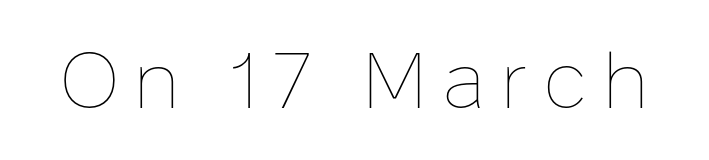
Decoration check: the copy has no underline. No extra ink here — the face is not bold. It's the straight-up-and-down kind of type. Proportional: the letters do not fall into vertical columns.
